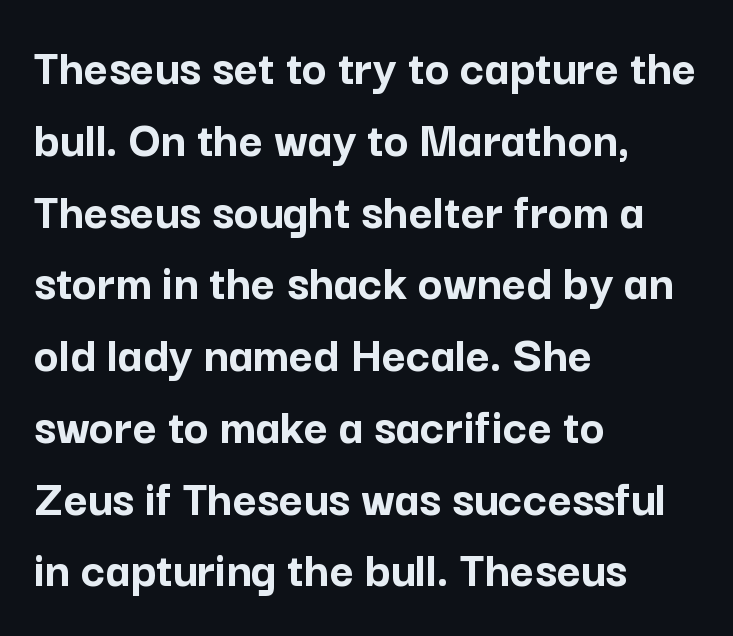
{"serif": "no", "italic": "no", "bold": "yes", "weight": "semibold", "width": "normal", "stroke_contrast": "low", "x_height": "medium", "monospaced": "no", "underline": "no", "align": "left", "line_spacing": "normal", "line_spacing_ratio": 1.38, "letter_spacing": "normal", "letter_spacing_em": 0.0, "glyph_px": 52}
